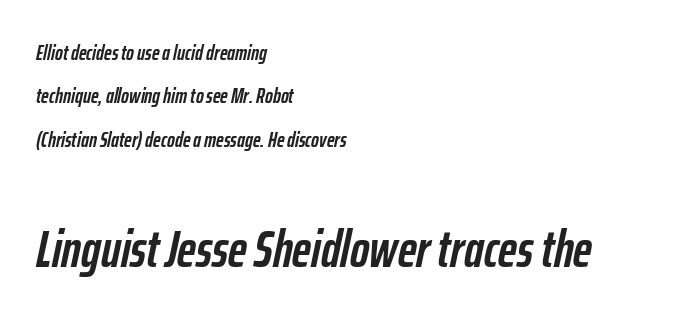
Q: Is the text bold? A: Yes.
Q: Is the text italic (slanted)? A: Yes, it leans right by about 12 degrees.
Q: Is the text underlined? A: No.
Q: How is the paragraph aligned? A: Left-aligned.
Q: Is the spacing between letters normal or unusually wide? A: Normal.
Q: Is the spacing between lines tight, normal or loose? A: Loose.
Q: Which block of text is set in a larger size, the first (top) or the second (bottom)? A: The second (bottom) one.
Q: Width (condensed, normal, or wide)? A: Condensed.
Q: Stroke contrast? A: Low.
Q: x-height? A: Medium.
Q: Monospaced? A: No.
